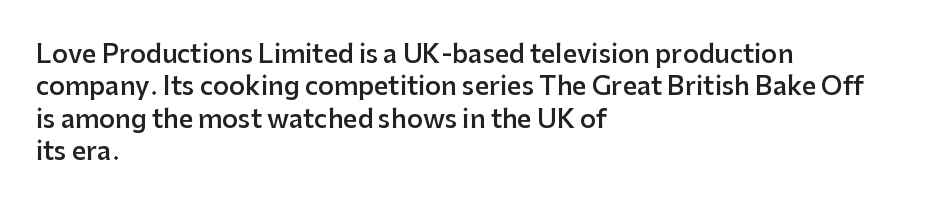
Q: Is the text bold? A: Semi-bold.
Q: Is the text italic (slanted)? A: No, it is upright.
Q: Is the text underlined? A: No.
Q: How is the paragraph aligned? A: Left-aligned.
Q: Is the spacing between letters normal or unusually wide? A: Normal.
Q: Is the spacing between lines tight, normal or loose? A: Normal.
